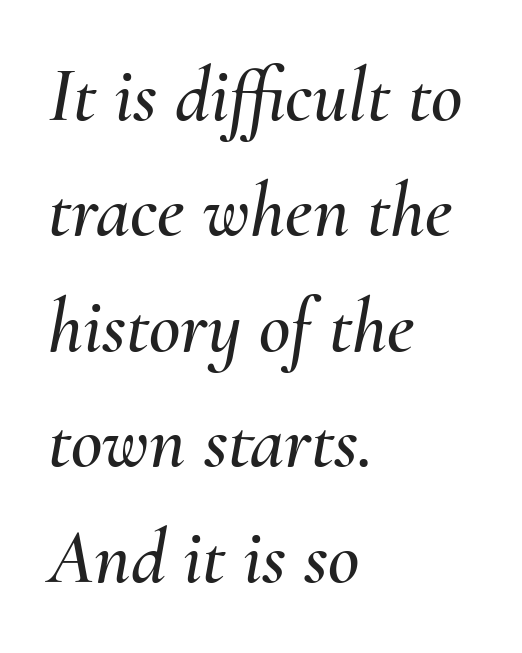
{"italic": "yes", "lean": "right", "slant_degrees": 10, "width": "normal", "stroke_contrast": "medium", "x_height": "small", "monospaced": "no", "underline": "no", "align": "left", "line_spacing": "normal", "line_spacing_ratio": 1.5, "letter_spacing": "normal", "letter_spacing_em": 0.0, "glyph_px": 77}
